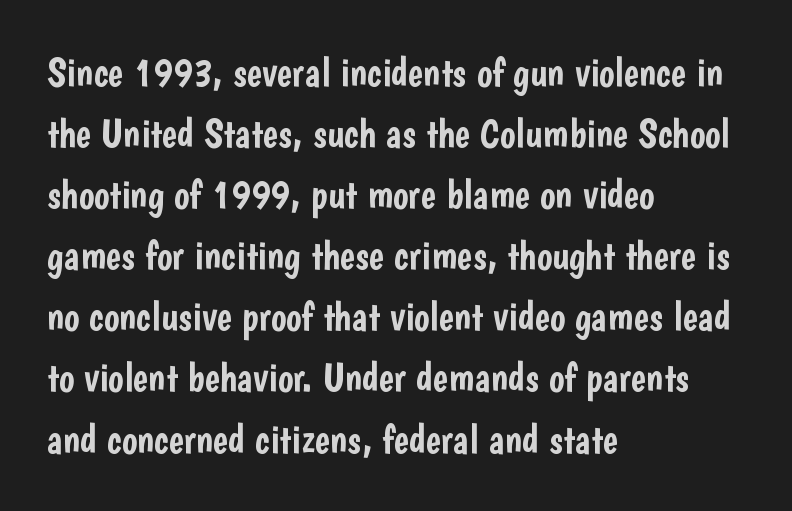
Q: Is the text italic (slanted)? A: No, it is upright.
Q: Is the typeface a serif or a sans-serif typeface? A: Sans-serif.
Q: Is the text underlined? A: No.
Q: How is the paragraph aligned? A: Left-aligned.
Q: Is the spacing between letters normal or unusually wide? A: Normal.
Q: Is the spacing between lines tight, normal or loose? A: Normal.
Q: Width (condensed, normal, or wide)? A: Condensed.
Q: Stroke contrast? A: Low.
Q: x-height? A: Medium.
Q: Monospaced? A: No.
